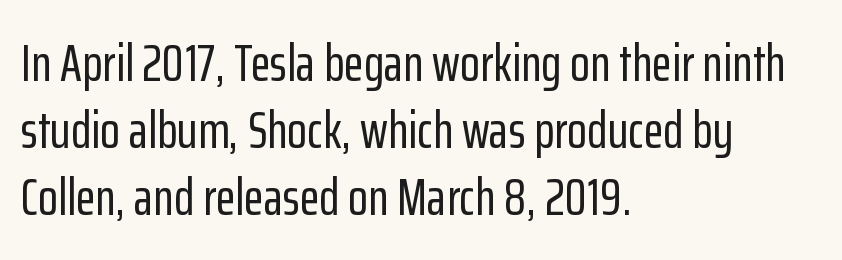
How would I describe the line gaps? Plain and ordinary. Descender tails drop into unmarked territory. The letters advance in unequal steps, a hallmark of proportional type. Here the glyphs are tracked normally, forming tight word shapes. The type family on display is of the sans-serif kind.
